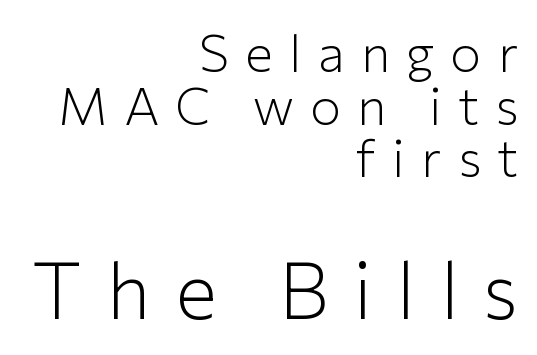
Q: Is the text bold? A: No.
Q: Is the text italic (slanted)? A: No, it is upright.
Q: Is the typeface a serif or a sans-serif typeface? A: Sans-serif.
Q: Is the text underlined? A: No.
Q: How is the paragraph aligned? A: Right-aligned.
Q: Is the spacing between letters normal or unusually wide? A: Unusually wide.
Q: Is the spacing between lines tight, normal or loose? A: Tight.
Q: Which block of text is set in a larger size, the first (top) or the second (bottom)? A: The second (bottom) one.
Q: Width (condensed, normal, or wide)? A: Normal.
Q: Stroke contrast? A: Low.
Q: x-height? A: Medium.
Q: Monospaced? A: No.
